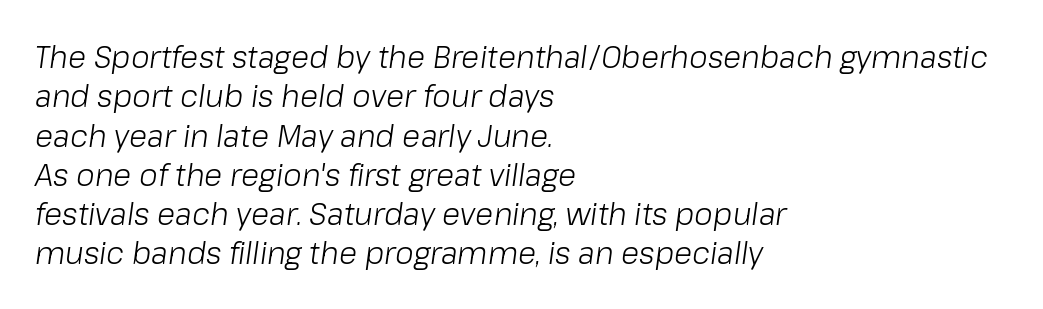
{"italic": "yes", "lean": "right", "slant_degrees": 8, "bold": "no", "weight": "light", "width": "normal", "stroke_contrast": "low", "x_height": "medium", "monospaced": "no", "underline": "no", "align": "left", "line_spacing": "normal", "line_spacing_ratio": 1.31, "letter_spacing": "normal", "letter_spacing_em": 0.0, "glyph_px": 30}
